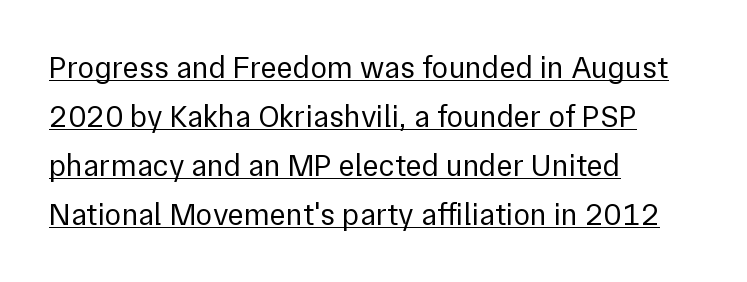
Normally led — the rows are evenly, conventionally spaced. These lines are set flush left with a ragged right edge. Letters have the restrained weight of plain body copy at most. Character widths vary here, with narrow letters taking less room than wide ones.
